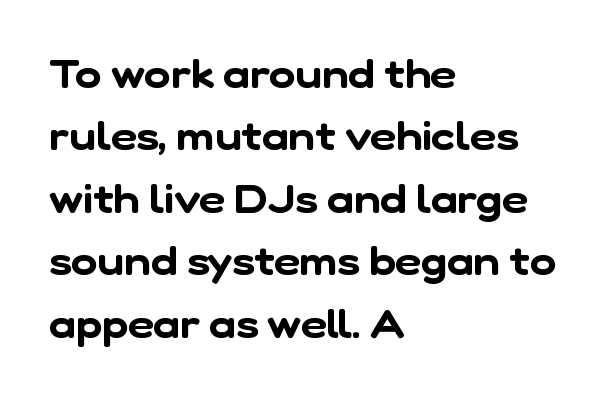
The image shows 40 px sans-serif type; set left-aligned, normal line spacing (1.56x), normal letter spacing, not underlined; low stroke contrast and a medium x-height.
